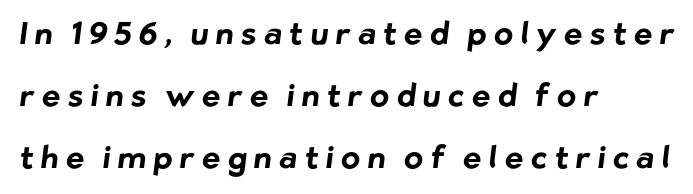
Q: Is the text bold? A: Yes.
Q: Is the typeface a serif or a sans-serif typeface? A: Sans-serif.
Q: Is the text underlined? A: No.
Q: How is the paragraph aligned? A: Left-aligned.
Q: Is the spacing between letters normal or unusually wide? A: Unusually wide.
Q: Is the spacing between lines tight, normal or loose? A: Loose.
Q: Width (condensed, normal, or wide)? A: Normal.
Q: Stroke contrast? A: Low.
Q: x-height? A: Medium.
Q: Monospaced? A: No.
